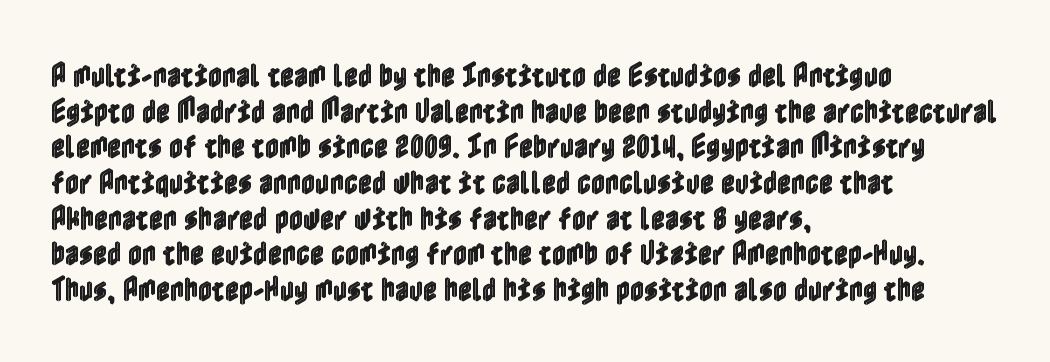
Line spacing here is normal. In terms of posture, this sample is upright. A bare baseline throughout the passage. Does the copy run flush right? No — it runs flush left. You could call the tracking neutral — neither tight nor loose.
